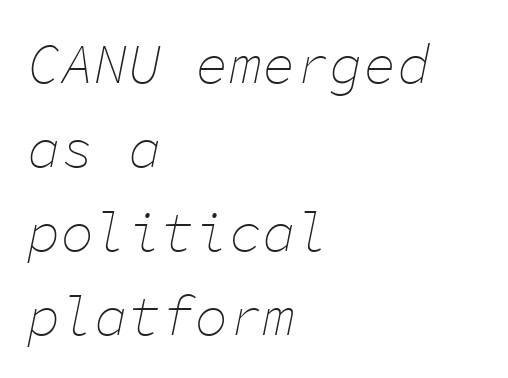
Q: Is the text bold? A: No.
Q: Is the text italic (slanted)? A: Yes, it leans right by about 11 degrees.
Q: Is the text underlined? A: No.
Q: How is the paragraph aligned? A: Left-aligned.
Q: Is the spacing between letters normal or unusually wide? A: Normal.
Q: Is the spacing between lines tight, normal or loose? A: Normal.
Q: Width (condensed, normal, or wide)? A: Normal.
Q: Stroke contrast? A: Low.
Q: x-height? A: Medium.
Q: Monospaced? A: Yes.
